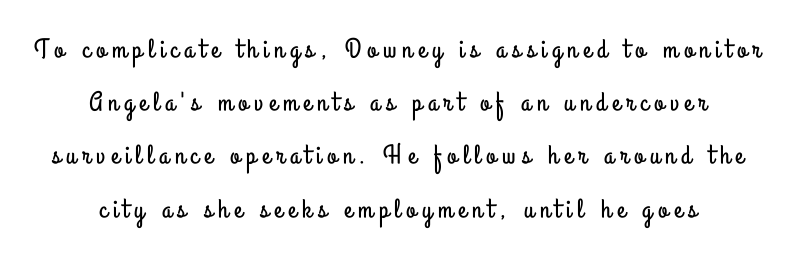
Letter spacing: wide. The letters stand straight up with perfectly vertical stems. Plain, unruled lines of type. The designer dialed line spacing up above the default. This rendering uses center alignment, leaving both contours irregular but symmetric.
